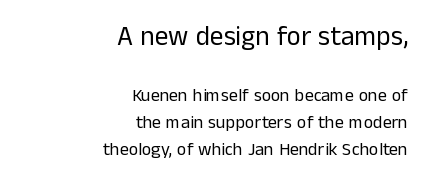
The image shows 27 px text type, upright; set right-aligned, normal line spacing (1.52x), normal letter spacing, not underlined; the first (top) block is 1.5x larger.
